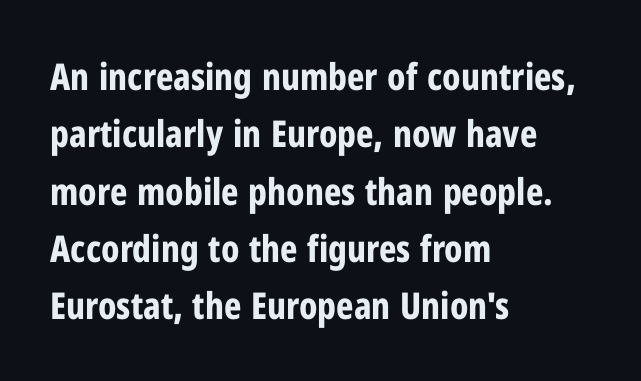
{"serif": "no", "italic": "no", "bold": "yes", "weight": "bold", "width": "condensed", "stroke_contrast": "low", "x_height": "medium", "monospaced": "no", "underline": "no", "align": "left", "line_spacing": "normal", "line_spacing_ratio": 1.55, "letter_spacing": "normal", "letter_spacing_em": 0.0, "glyph_px": 37}
